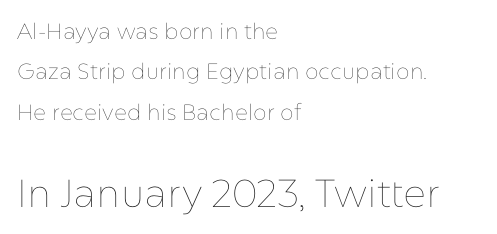
The image shows 39 px thin type, upright; set left-aligned, line spacing 1.83x, normal letter spacing, not underlined; the second (bottom) block is 1.77x larger; low stroke contrast and a medium x-height.
